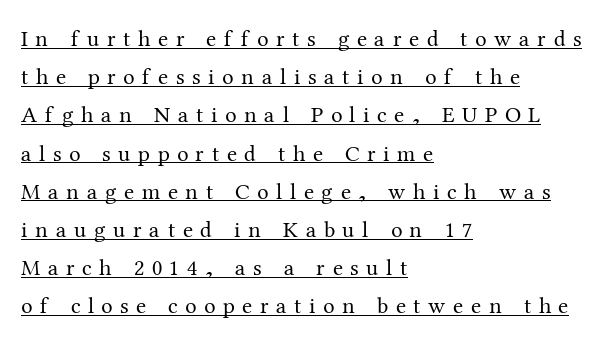
This block has exactly the height ordinary leading produces. Nope, not italic — everything's standing straight. Does a line run under the words? Yes, clearly. The passage shown has open, widely tracked lettering throughout. A student would call this left alignment; a typographer would say flush left, rag right.
